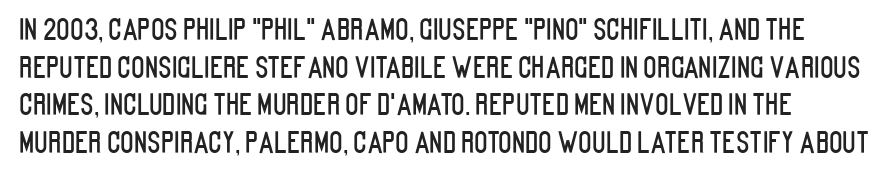
The image shows 28 px condensed sans-serif type, upright; set normal line spacing (1.34x), normal letter spacing, not underlined; low stroke contrast and a large x-height.
